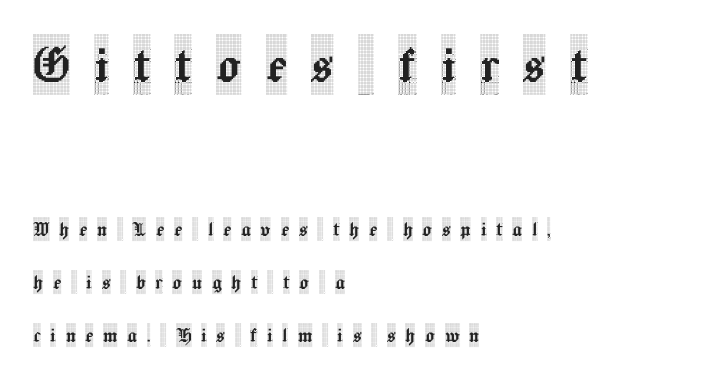
Q: Is the text italic (slanted)? A: No, it is upright.
Q: Is the typeface a serif or a sans-serif typeface? A: Serif.
Q: Is the text underlined? A: No.
Q: How is the paragraph aligned? A: Left-aligned.
Q: Is the spacing between letters normal or unusually wide? A: Unusually wide.
Q: Is the spacing between lines tight, normal or loose? A: Loose.
Q: Which block of text is set in a larger size, the first (top) or the second (bottom)? A: The first (top) one.
Q: Width (condensed, normal, or wide)? A: Condensed.
Q: x-height? A: Large.
Q: Monospaced? A: No.
